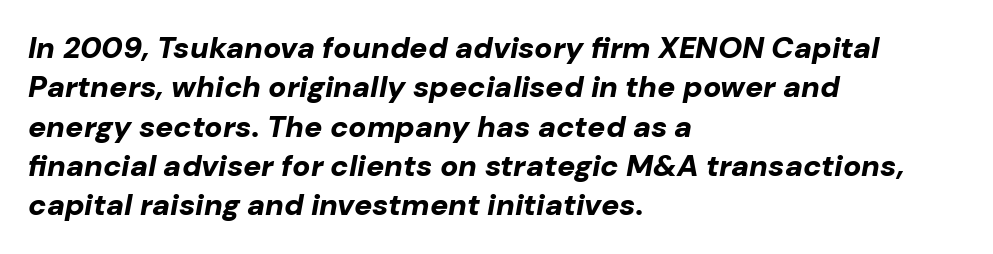
Q: Is the text bold? A: Yes.
Q: Is the text italic (slanted)? A: Yes, it leans right by about 10 degrees.
Q: Is the text underlined? A: No.
Q: How is the paragraph aligned? A: Left-aligned.
Q: Is the spacing between letters normal or unusually wide? A: Normal.
Q: Is the spacing between lines tight, normal or loose? A: Normal.
Q: Width (condensed, normal, or wide)? A: Normal.
Q: Stroke contrast? A: Low.
Q: x-height? A: Medium.
Q: Monospaced? A: No.
